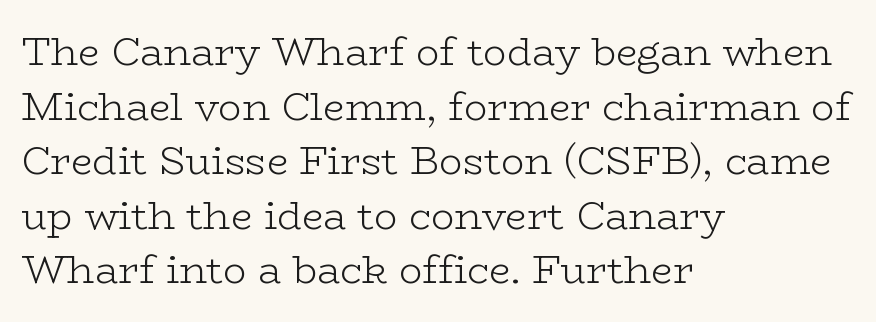
Q: Is the text bold? A: No.
Q: Is the text italic (slanted)? A: No, it is upright.
Q: Is the typeface a serif or a sans-serif typeface? A: Serif.
Q: Is the text underlined? A: No.
Q: How is the paragraph aligned? A: Left-aligned.
Q: Is the spacing between letters normal or unusually wide? A: Normal.
Q: Is the spacing between lines tight, normal or loose? A: Normal.
Q: Width (condensed, normal, or wide)? A: Wide.
Q: Stroke contrast? A: Low.
Q: x-height? A: Medium.
Q: Monospaced? A: No.
